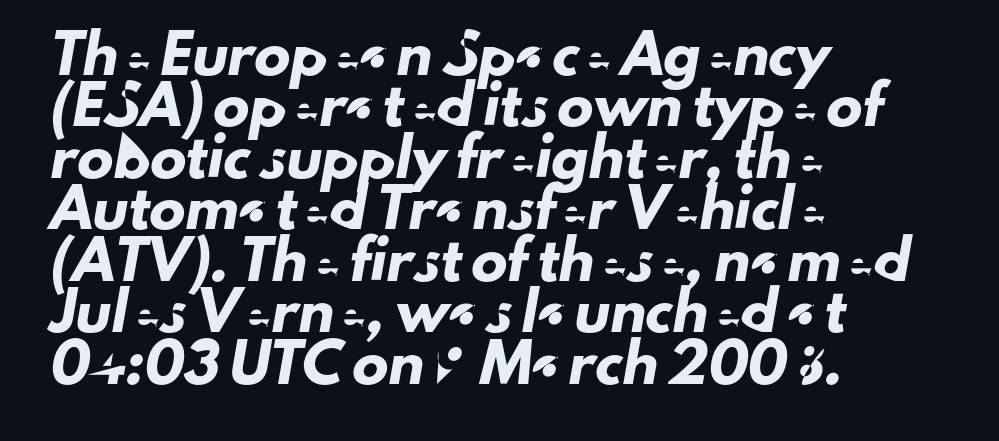
The image shows 36 px sans-serif type; set left-aligned, normal line spacing (1.43x), normal letter spacing, not underlined; low stroke contrast and a small x-height.
